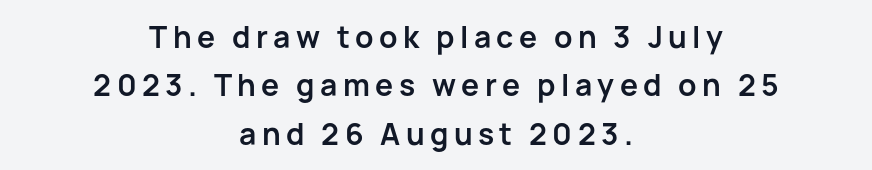
The image shows 30 px semibold sans-serif type, upright; set centered, normal line spacing (1.61x), not underlined; low stroke contrast and a medium x-height.
